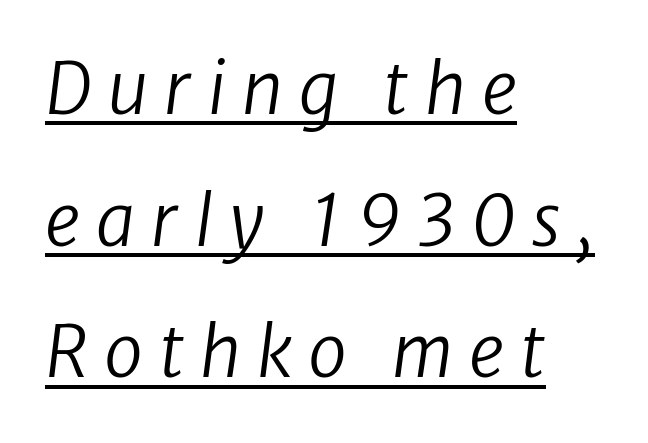
{"serif": "no", "bold": "no", "weight": "regular", "width": "normal", "stroke_contrast": "low", "x_height": "medium", "monospaced": "no", "underline": "yes", "align": "left", "line_spacing_ratio": 1.88, "letter_spacing": "wide", "letter_spacing_em": 0.23, "glyph_px": 70}
